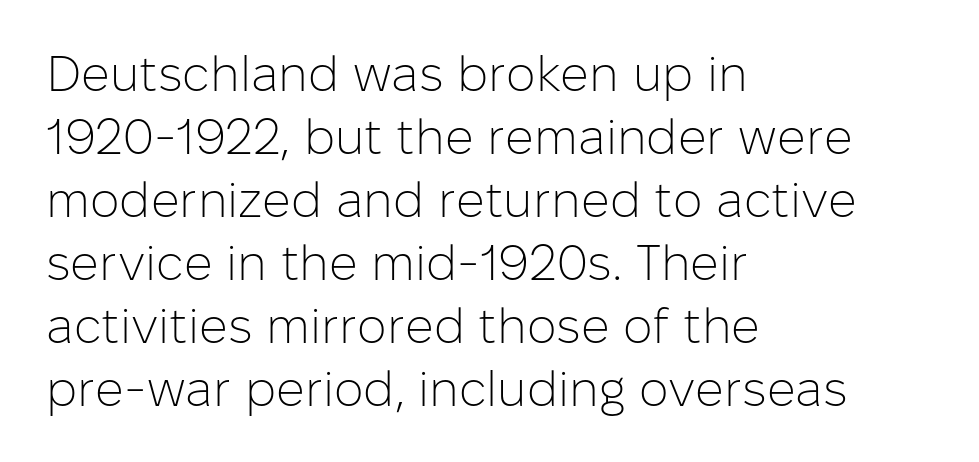
The image shows 50 px light sans-serif type, upright; set left-aligned, normal line spacing (1.26x), normal letter spacing, not underlined; low stroke contrast and a medium x-height.
